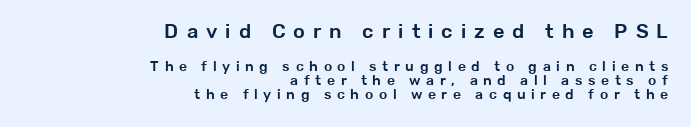
The image shows 20 px text type, upright; set right-aligned, tight line spacing (1.03x), unusually wide letter spacing (+0.4 em), not underlined; the first (top) block is 1.43x larger.
